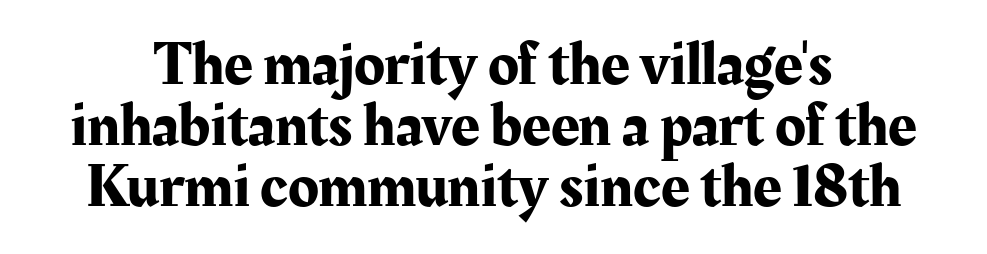
Q: Is the text italic (slanted)? A: No, it is upright.
Q: Is the typeface a serif or a sans-serif typeface? A: Serif.
Q: Is the text underlined? A: No.
Q: Is the spacing between letters normal or unusually wide? A: Normal.
Q: Is the spacing between lines tight, normal or loose? A: Tight.
Q: Width (condensed, normal, or wide)? A: Normal.
Q: Stroke contrast? A: Medium.
Q: x-height? A: Medium.
Q: Monospaced? A: No.
